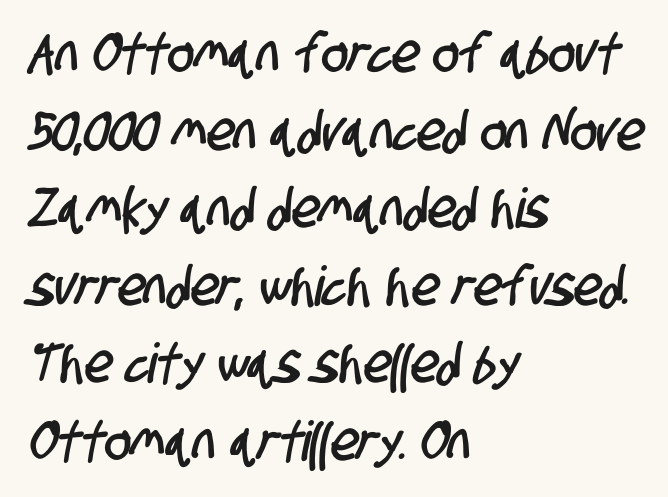
{"serif": "no", "width": "condensed", "stroke_contrast": "low", "x_height": "large", "monospaced": "no", "underline": "no", "align": "left", "line_spacing": "normal", "line_spacing_ratio": 1.41, "letter_spacing": "normal", "letter_spacing_em": 0.0, "glyph_px": 55}
